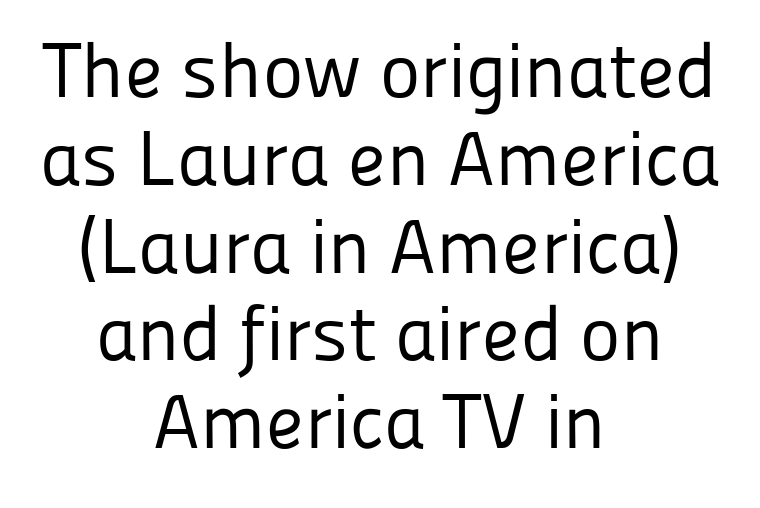
{"serif": "no", "italic": "no", "bold": "no", "weight": "regular", "width": "normal", "stroke_contrast": "low", "x_height": "medium", "monospaced": "no", "underline": "no", "align": "center", "line_spacing": "tight", "line_spacing_ratio": 1.14, "letter_spacing": "normal", "letter_spacing_em": 0.0, "glyph_px": 77}
